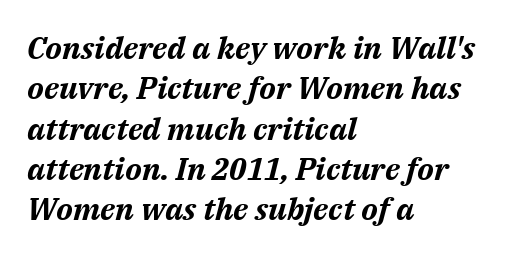
This block has exactly the height ordinary leading produces. Note the varied advance widths — an 'i' is clearly narrower than an 'm'. A typesetter would call this zero additional tracking. Plain, unruled lines of type. Looking at the ascenders, they clearly lean.
